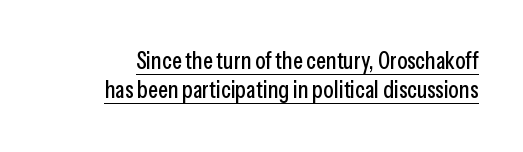
{"italic": "no", "underline": "yes", "line_spacing_ratio": 1.22, "letter_spacing": "normal", "letter_spacing_em": 0.0, "glyph_px": 24}
